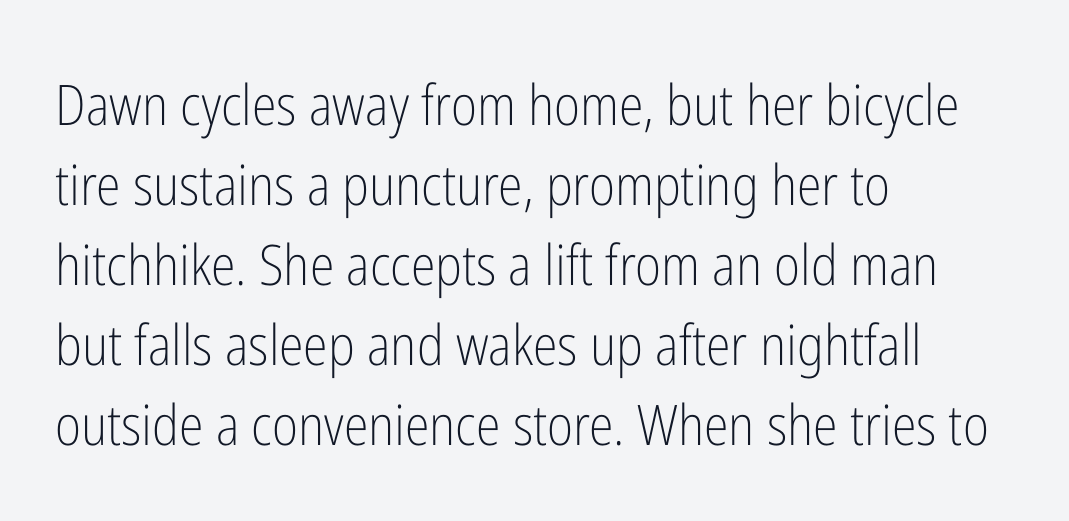
Q: Is the text bold? A: No.
Q: Is the text italic (slanted)? A: No, it is upright.
Q: Is the typeface a serif or a sans-serif typeface? A: Sans-serif.
Q: Is the text underlined? A: No.
Q: How is the paragraph aligned? A: Left-aligned.
Q: Is the spacing between letters normal or unusually wide? A: Normal.
Q: Is the spacing between lines tight, normal or loose? A: Normal.
Q: Width (condensed, normal, or wide)? A: Condensed.
Q: Stroke contrast? A: Low.
Q: x-height? A: Medium.
Q: Monospaced? A: No.
